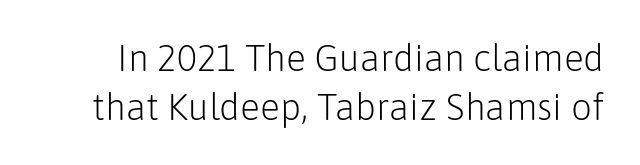
{"serif": "no", "italic": "no", "bold": "no", "weight": "light", "width": "normal", "stroke_contrast": "low", "x_height": "medium", "monospaced": "no", "underline": "no", "line_spacing": "normal", "line_spacing_ratio": 1.33, "letter_spacing": "normal", "letter_spacing_em": 0.0, "glyph_px": 37}
